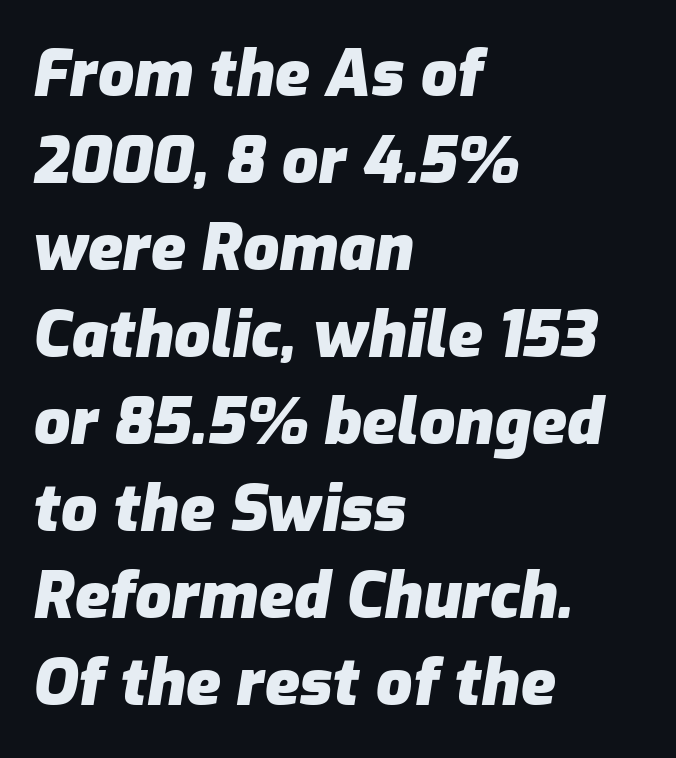
The tracking reads as untouched default to a designer's eye. The glyphs have the mass of a bold cut. These lines were composed using italics. The string is rendered with underlining switched off. The paragraph has a hard left edge and a soft right edge.
